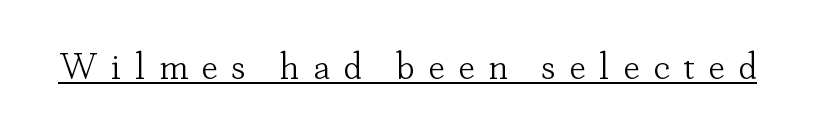
{"serif": "yes", "italic": "no", "bold": "no", "weight": "light", "width": "normal", "stroke_contrast": "low", "x_height": "small", "monospaced": "no", "underline": "yes", "letter_spacing": "wide", "letter_spacing_em": 0.36, "glyph_px": 37}
